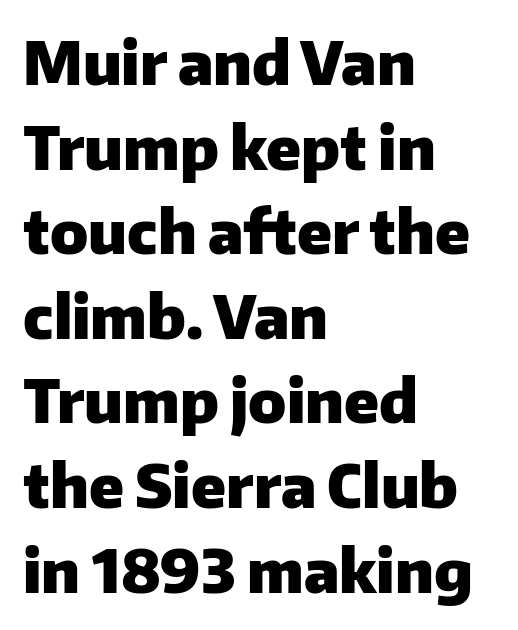
{"serif": "no", "italic": "no", "bold": "yes", "weight": "heavy", "width": "normal", "stroke_contrast": "low", "x_height": "medium", "monospaced": "no", "underline": "no", "align": "left", "line_spacing": "normal", "line_spacing_ratio": 1.41, "letter_spacing": "normal", "letter_spacing_em": 0.0, "glyph_px": 60}
